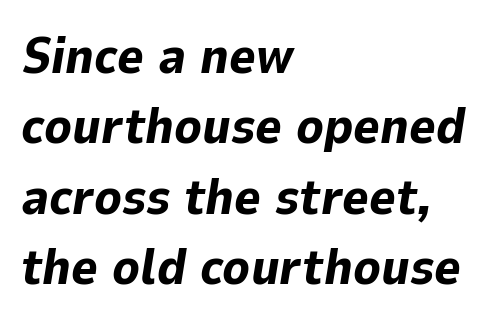
Any mark beneath the type? The region is blank. The gaps between neighbouring characters are ordinary and unremarkable. Pretty heavy lettering here — definitely bold. If you measured baseline to baseline, you'd find a middling distance. The typography opts for an oblique posture over an upright one.
